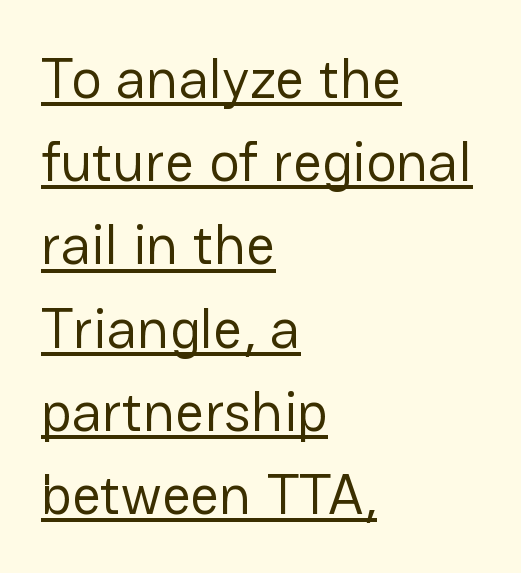
The image shows 57 px regular-weight sans-serif type, upright; set left-aligned, normal line spacing (1.46x), normal letter spacing, underlined; low stroke contrast and a medium x-height.
